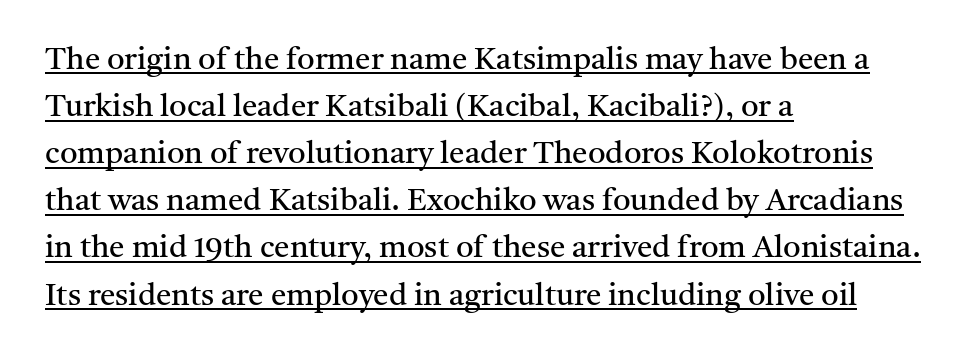
A typesetter would call this proportional, since set widths differ per character. Unbolded letterforms with no extra heft. The passage shown stacks its lines at a standard gap. Typeset ragged right — the left edge is the straight one. The passage shown is typeset with a serif family.
